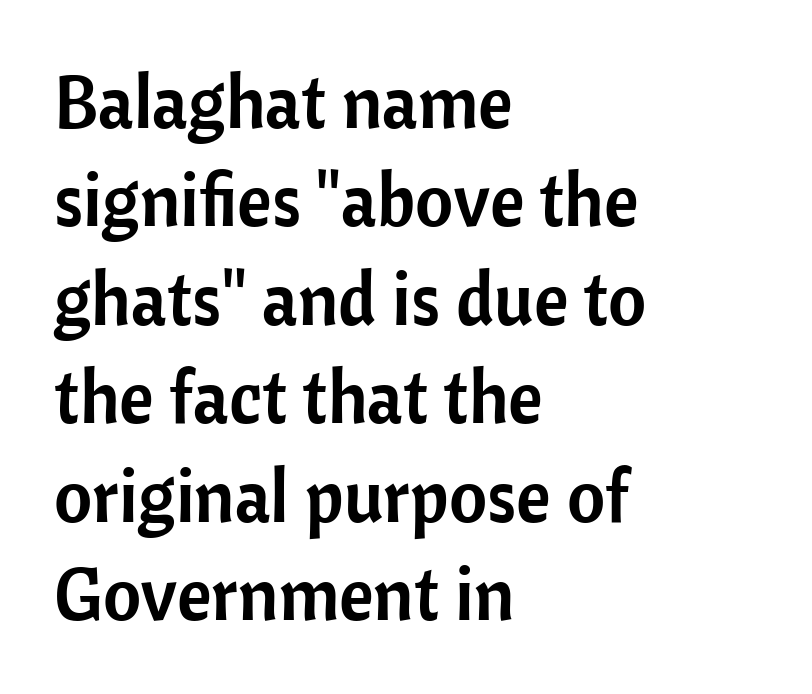
{"serif": "no", "italic": "no", "width": "normal", "stroke_contrast": "low", "x_height": "medium", "monospaced": "no", "underline": "no", "align": "left", "line_spacing": "normal", "line_spacing_ratio": 1.33, "letter_spacing": "normal", "letter_spacing_em": 0.0, "glyph_px": 74}
